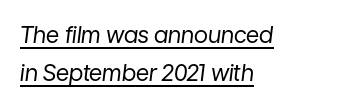
{"italic": "yes", "lean": "right", "slant_degrees": 7, "bold": "no", "underline": "yes", "align": "left", "line_spacing": "normal", "line_spacing_ratio": 1.66, "letter_spacing": "normal", "letter_spacing_em": 0.0, "glyph_px": 23}
